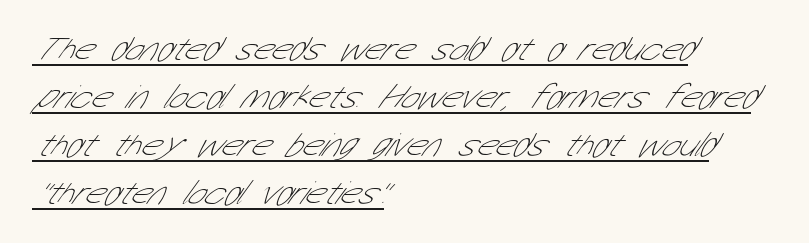
Caption: standard tracking, unaltered. Evenly set lines give the paragraph a standard silhouette. A typesetter would call this proportional, since set widths differ per character. Nothing heavy about these letters — not bold at all. Caption: multi-line text, flush left, ragged right.
